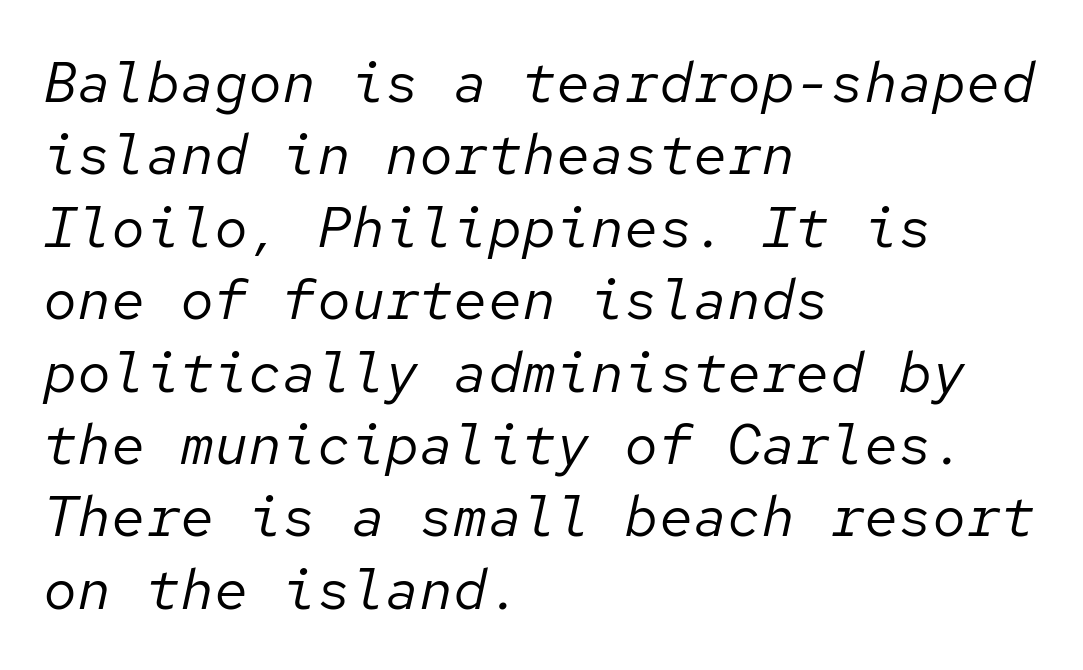
{"italic": "yes", "lean": "right", "slant_degrees": 12, "bold": "no", "weight": "regular", "width": "normal", "stroke_contrast": "low", "x_height": "medium", "monospaced": "yes", "underline": "no", "align": "left", "line_spacing": "normal", "line_spacing_ratio": 1.27, "letter_spacing": "normal", "letter_spacing_em": 0.0, "glyph_px": 57}
